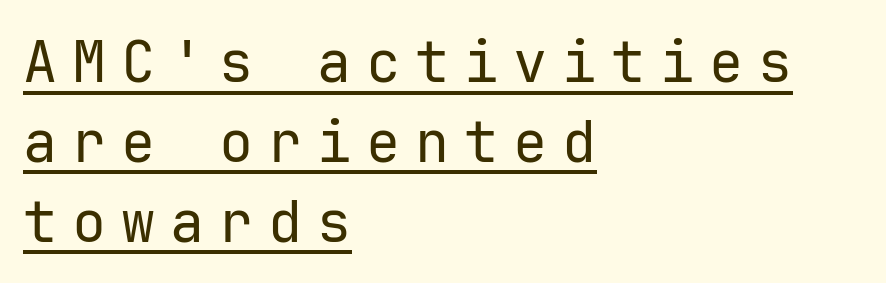
Q: Is the text bold? A: No.
Q: Is the text italic (slanted)? A: No, it is upright.
Q: Is the typeface a serif or a sans-serif typeface? A: Sans-serif.
Q: Is the text underlined? A: Yes.
Q: How is the paragraph aligned? A: Left-aligned.
Q: Is the spacing between letters normal or unusually wide? A: Unusually wide.
Q: Is the spacing between lines tight, normal or loose? A: Normal.
Q: Width (condensed, normal, or wide)? A: Normal.
Q: Stroke contrast? A: Low.
Q: x-height? A: Medium.
Q: Monospaced? A: Yes.
